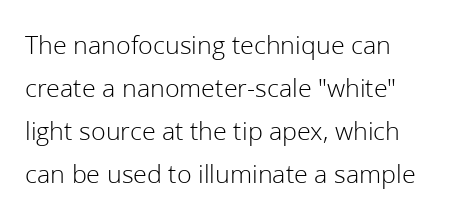
Q: Is the text bold? A: No.
Q: Is the text italic (slanted)? A: No, it is upright.
Q: Is the text underlined? A: No.
Q: How is the paragraph aligned? A: Left-aligned.
Q: Is the spacing between letters normal or unusually wide? A: Normal.
Q: Is the spacing between lines tight, normal or loose? A: Normal.
